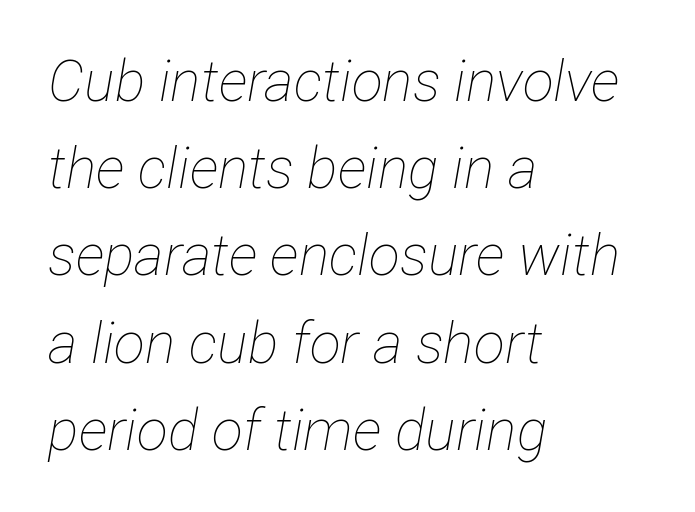
{"italic": "yes", "lean": "right", "slant_degrees": 12, "bold": "no", "weight": "thin", "width": "condensed", "stroke_contrast": "low", "x_height": "medium", "monospaced": "no", "underline": "no", "align": "left", "line_spacing": "normal", "line_spacing_ratio": 1.53, "letter_spacing": "normal", "letter_spacing_em": 0.0, "glyph_px": 57}
